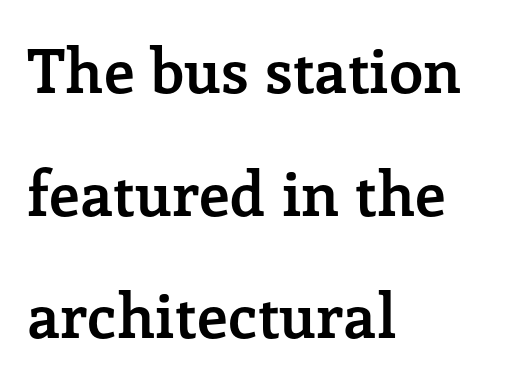
The image shows 61 px semibold serif type, upright; set left-aligned, loose line spacing (2.01x), normal letter spacing, not underlined; low stroke contrast and a medium x-height.
